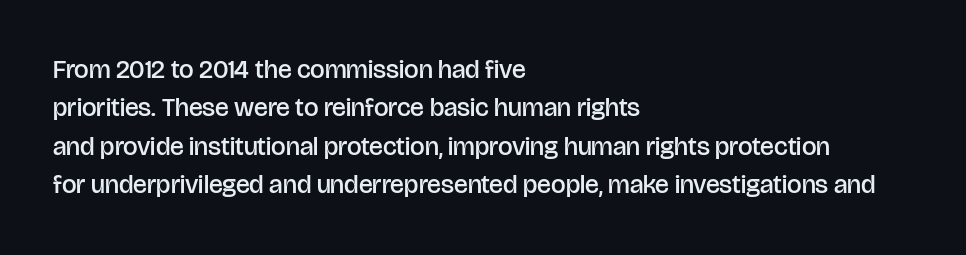
The lines are quadded left. Short note: letters normally spaced. Just letters on the line, the space beneath them empty. Look at the stroke-to-counter ratio: somewhat heavy, a semibold. Regular leading.
